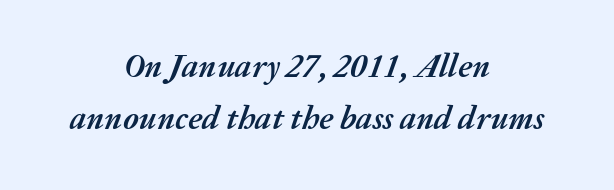
The image shows 33 px semibold type, italic (leaning right); set centered, normal line spacing (1.57x), normal letter spacing, not underlined; medium stroke contrast and a medium x-height.
